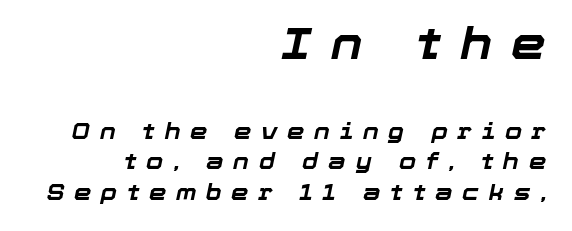
Q: Is the text bold? A: Yes.
Q: Is the text italic (slanted)? A: Yes, it leans right by about 12 degrees.
Q: Is the text underlined? A: No.
Q: How is the paragraph aligned? A: Right-aligned.
Q: Is the spacing between letters normal or unusually wide? A: Unusually wide.
Q: Is the spacing between lines tight, normal or loose? A: Normal.
Q: Which block of text is set in a larger size, the first (top) or the second (bottom)? A: The first (top) one.
Q: Width (condensed, normal, or wide)? A: Normal.
Q: Stroke contrast? A: Low.
Q: x-height? A: Medium.
Q: Monospaced? A: No.
